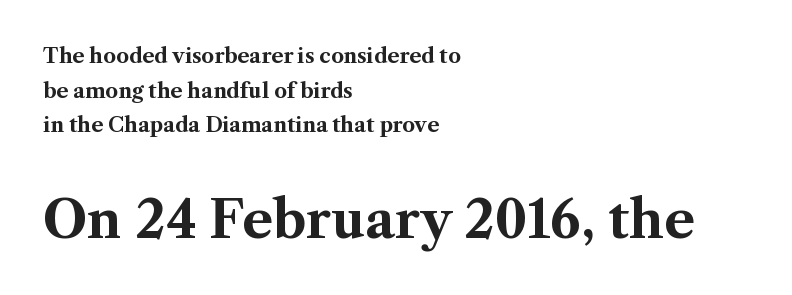
The image shows 51 px bold serif type, upright; set left-aligned, line spacing 1.73x, normal letter spacing, not underlined; the second (bottom) block is 2.55x larger; medium stroke contrast and a medium x-height.
